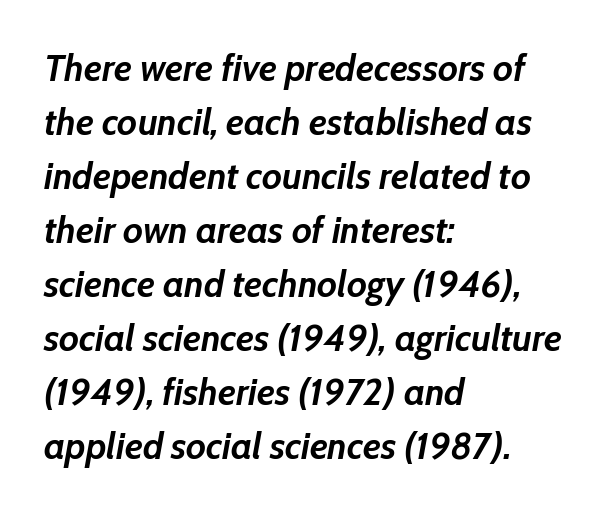
Q: Is the text bold? A: Yes.
Q: Is the text italic (slanted)? A: Yes, it leans right by about 10 degrees.
Q: Is the text underlined? A: No.
Q: How is the paragraph aligned? A: Left-aligned.
Q: Is the spacing between letters normal or unusually wide? A: Normal.
Q: Is the spacing between lines tight, normal or loose? A: Normal.
Q: Width (condensed, normal, or wide)? A: Normal.
Q: Stroke contrast? A: Low.
Q: x-height? A: Medium.
Q: Monospaced? A: No.
